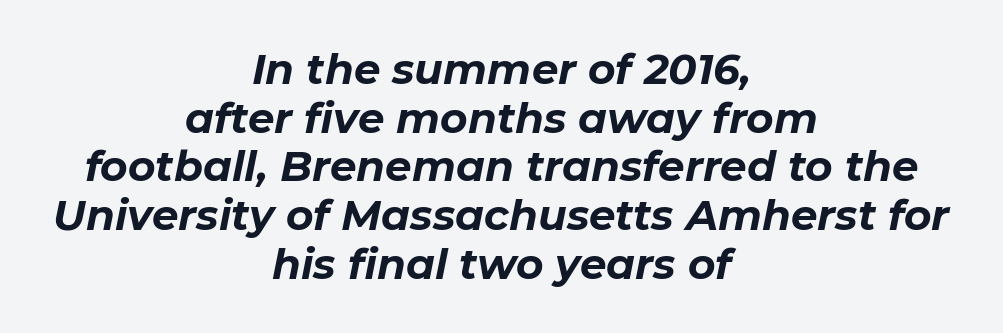
{"italic": "yes", "lean": "right", "slant_degrees": 11, "bold": "yes", "weight": "bold", "width": "normal", "stroke_contrast": "low", "x_height": "medium", "monospaced": "no", "underline": "no", "align": "center", "line_spacing_ratio": 1.16, "letter_spacing": "normal", "letter_spacing_em": 0.0, "glyph_px": 42}
